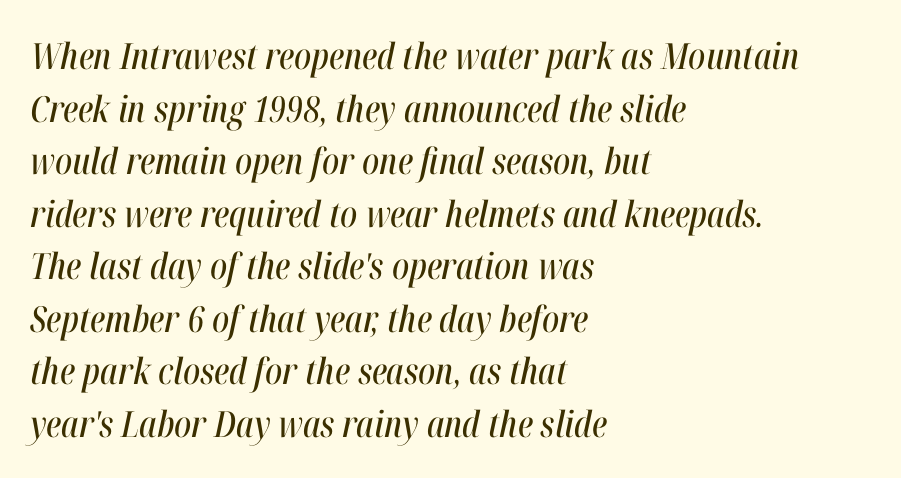
Q: Is the text italic (slanted)? A: Yes, it leans right by about 12 degrees.
Q: Is the text underlined? A: No.
Q: How is the paragraph aligned? A: Left-aligned.
Q: Is the spacing between letters normal or unusually wide? A: Normal.
Q: Is the spacing between lines tight, normal or loose? A: Normal.
Q: Width (condensed, normal, or wide)? A: Condensed.
Q: Stroke contrast? A: High.
Q: x-height? A: Medium.
Q: Monospaced? A: No.
